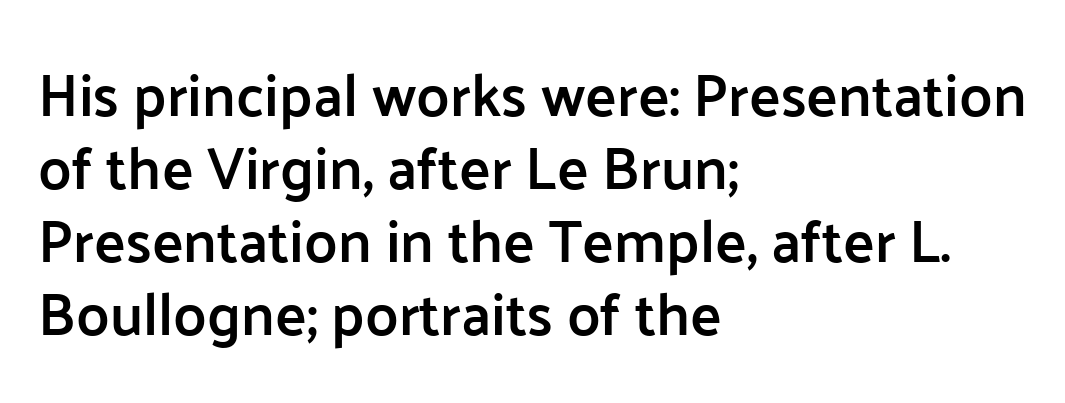
All the whitespace from short lines collects on the right. Tall strokes in this sample are plumb rather than angled. Between one letter and the next there's only the usual sliver of space. Nobody drew a line under any word here. On the weight axis this lands at semibold, roughly 600. Here the designer chose a conventional face with non-uniform glyph widths.
